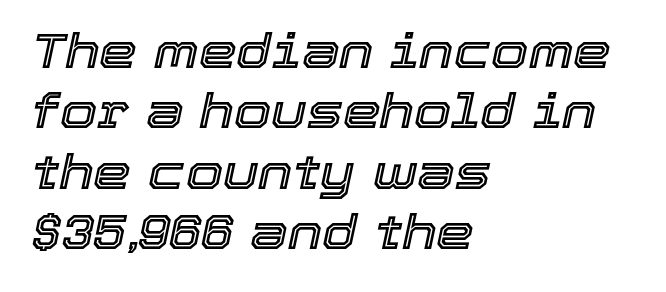
{"italic": "yes", "lean": "right", "slant_degrees": 12, "width": "normal", "x_height": "medium", "monospaced": "no", "underline": "no", "align": "left", "line_spacing": "normal", "line_spacing_ratio": 1.26, "letter_spacing": "normal", "letter_spacing_em": 0.0, "glyph_px": 48}
